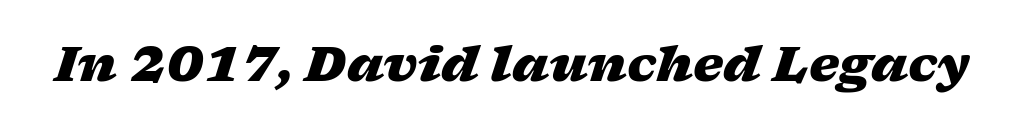
Beneath every word, the page is bare. Quick note: italic. How are the letters spaced? Ordinarily, with no added tracking. Set as a true bold cut, around the 700 mark. These lines are rendered in a variable-pitch font.
